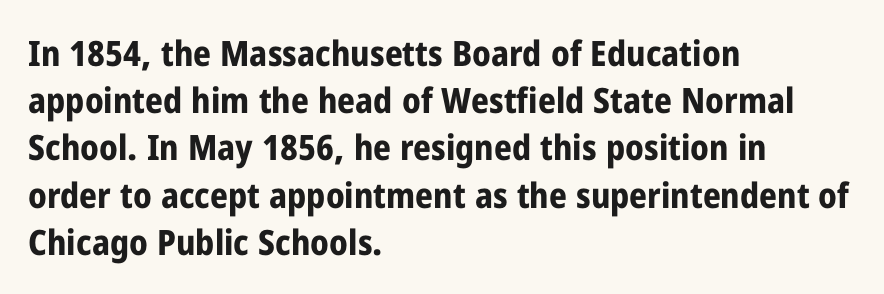
{"serif": "no", "italic": "no", "bold": "yes", "weight": "bold", "width": "condensed", "stroke_contrast": "low", "x_height": "medium", "monospaced": "no", "underline": "no", "align": "left", "line_spacing": "normal", "line_spacing_ratio": 1.35, "letter_spacing": "normal", "letter_spacing_em": 0.0, "glyph_px": 35}
